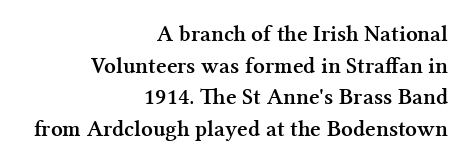
{"italic": "no", "bold": "yes", "underline": "no", "align": "right", "line_spacing": "normal", "line_spacing_ratio": 1.37, "letter_spacing": "normal", "letter_spacing_em": 0.0, "glyph_px": 23}
